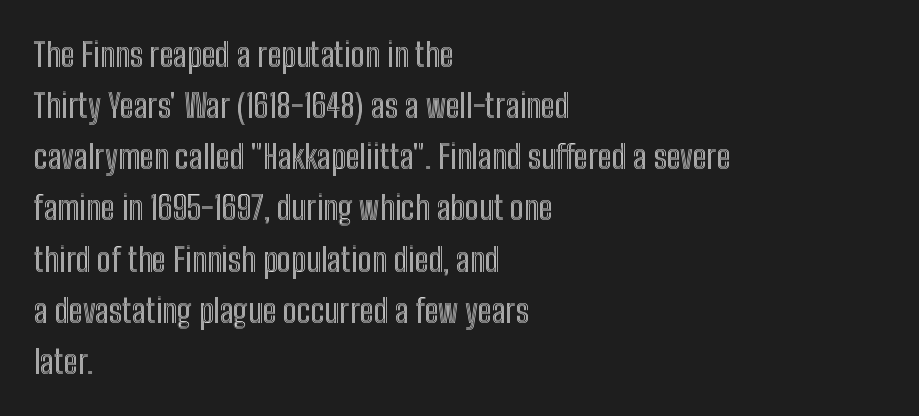
{"italic": "no", "width": "condensed", "x_height": "medium", "monospaced": "no", "underline": "no", "align": "left", "line_spacing": "normal", "line_spacing_ratio": 1.55, "letter_spacing": "normal", "letter_spacing_em": 0.0, "glyph_px": 33}
